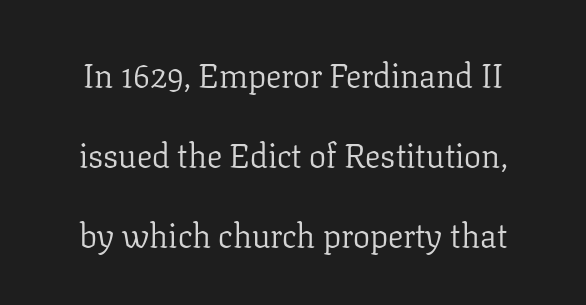
The image shows 34 px light serif type, upright; set loose line spacing (2.36x), normal letter spacing, not underlined; low stroke contrast and a medium x-height.
